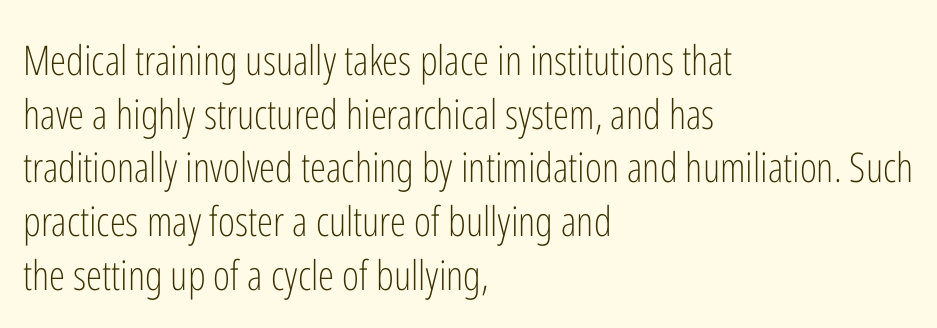
Leading: standard. Lines of text with bare space underneath. Compared with typical body copy, the letter spacing here is the same. Posture: straight, roman, zero tilt.
